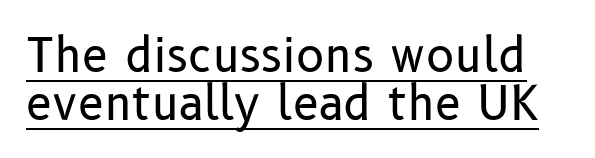
Nope, not italic — everything's standing straight. The rendering uses natural spacing where letterforms have individual widths. Stems and bowls with no extra thickness — not bold. You could call the tracking neutral — neither tight nor loose. Like a heading marked for emphasis, these lines bear an underscore.
